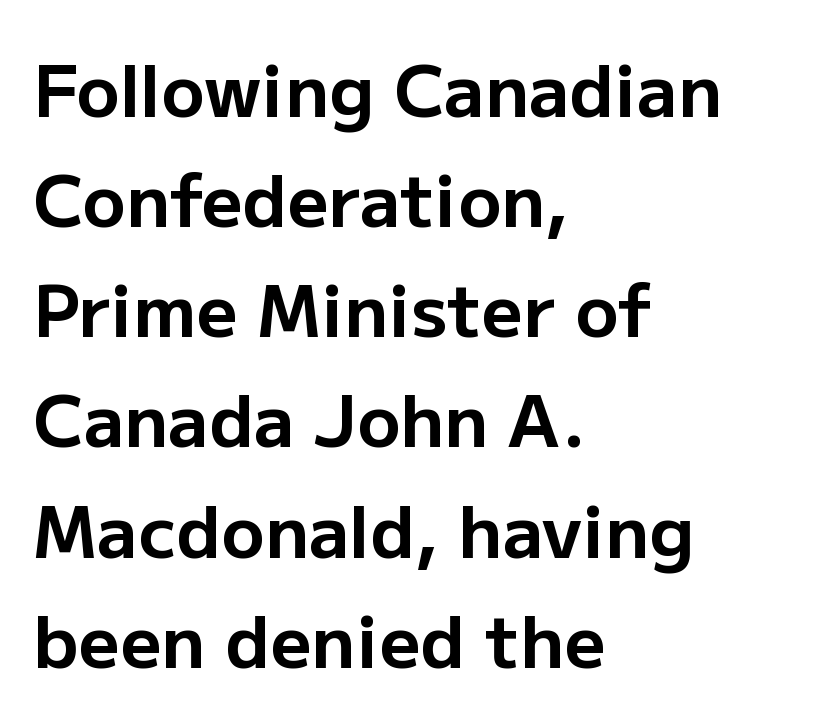
Q: Is the text bold? A: Yes.
Q: Is the text italic (slanted)? A: No, it is upright.
Q: Is the typeface a serif or a sans-serif typeface? A: Sans-serif.
Q: Is the text underlined? A: No.
Q: How is the paragraph aligned? A: Left-aligned.
Q: Is the spacing between letters normal or unusually wide? A: Normal.
Q: Is the spacing between lines tight, normal or loose? A: Normal.
Q: Width (condensed, normal, or wide)? A: Normal.
Q: Stroke contrast? A: Low.
Q: x-height? A: Medium.
Q: Monospaced? A: No.
